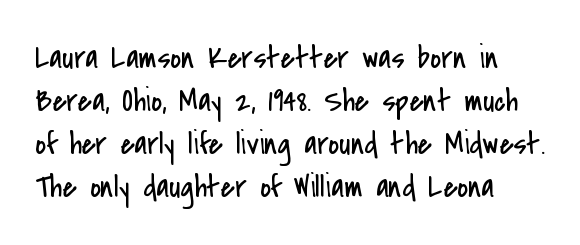
Q: Is the text bold? A: No.
Q: Is the text italic (slanted)? A: No, it is upright.
Q: Is the typeface a serif or a sans-serif typeface? A: Sans-serif.
Q: Is the text underlined? A: No.
Q: Is the spacing between letters normal or unusually wide? A: Normal.
Q: Is the spacing between lines tight, normal or loose? A: Normal.
Q: Width (condensed, normal, or wide)? A: Condensed.
Q: Stroke contrast? A: Low.
Q: x-height? A: Small.
Q: Monospaced? A: No.
